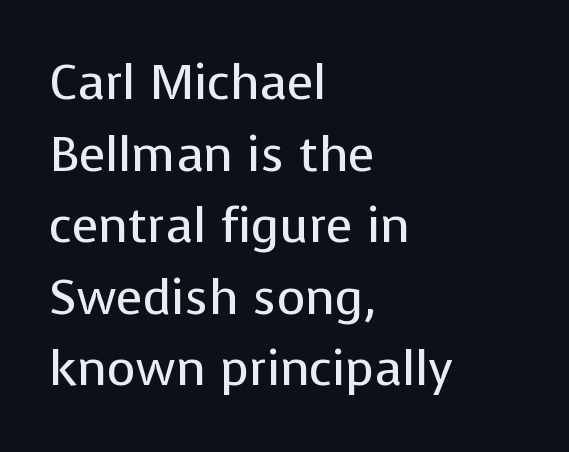
Q: Is the text bold? A: No.
Q: Is the text italic (slanted)? A: No, it is upright.
Q: Is the typeface a serif or a sans-serif typeface? A: Sans-serif.
Q: Is the text underlined? A: No.
Q: How is the paragraph aligned? A: Left-aligned.
Q: Is the spacing between letters normal or unusually wide? A: Normal.
Q: Is the spacing between lines tight, normal or loose? A: Normal.
Q: Width (condensed, normal, or wide)? A: Normal.
Q: Stroke contrast? A: Low.
Q: x-height? A: Medium.
Q: Monospaced? A: No.
